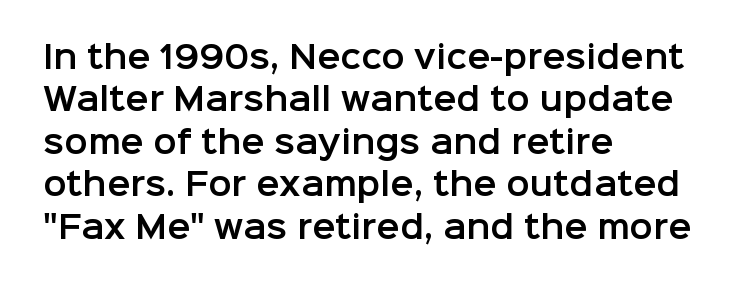
Q: Is the text italic (slanted)? A: No, it is upright.
Q: Is the typeface a serif or a sans-serif typeface? A: Sans-serif.
Q: Is the text underlined? A: No.
Q: How is the paragraph aligned? A: Left-aligned.
Q: Is the spacing between letters normal or unusually wide? A: Normal.
Q: Is the spacing between lines tight, normal or loose? A: Normal.
Q: Width (condensed, normal, or wide)? A: Normal.
Q: Stroke contrast? A: Low.
Q: x-height? A: Medium.
Q: Monospaced? A: No.
